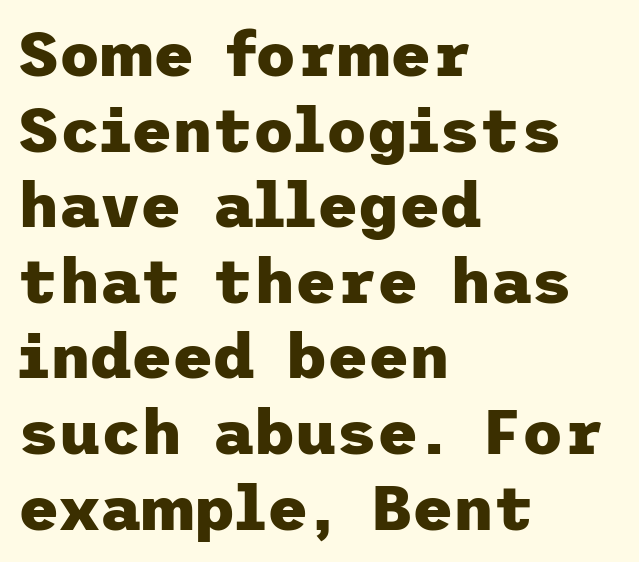
Default kerning and tracking; the words read as compact shapes. Typographically, this falls in the sans-serif category. It's the straight-up-and-down kind of type. The zone under the glyphs is completely vacant. Plenty of ink on the page — the face is bold. The paragraph shown leans on its left margin.
